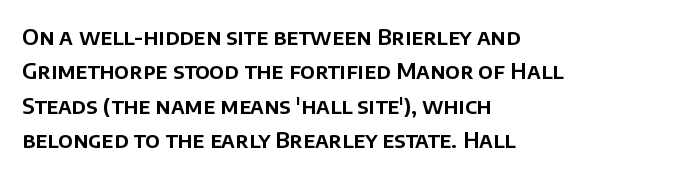
Teacher's note: observe the even left margin — that is flush-left alignment. The passage shown has conventional tracking throughout. It's the straight-up-and-down kind of type. The block of text has a typical density, with ordinary space between rows. The area under the type is left untouched.
